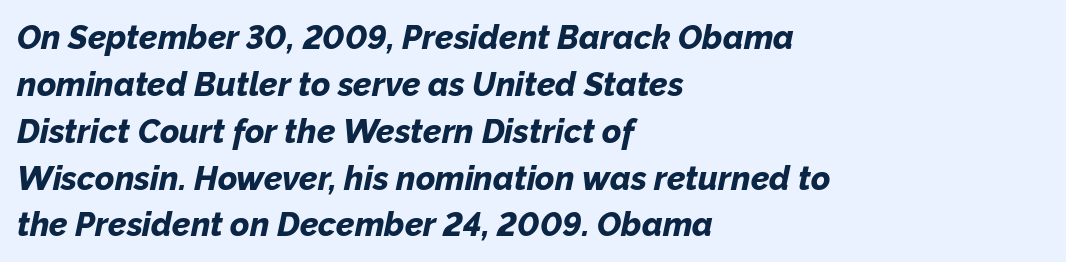
{"italic": "yes", "lean": "right", "slant_degrees": 12, "bold": "yes", "weight": "bold", "width": "normal", "stroke_contrast": "low", "x_height": "medium", "monospaced": "no", "underline": "no", "align": "left", "line_spacing": "normal", "line_spacing_ratio": 1.42, "letter_spacing": "normal", "letter_spacing_em": 0.0, "glyph_px": 33}
